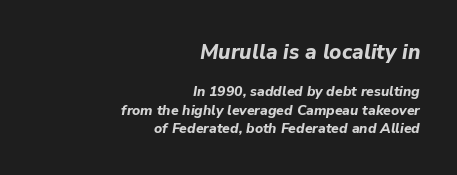
Line endings align vertically; line beginnings do not. The passage shown begins with its larger block and ends with its smaller one. Successive baselines arrive at the customary interval. The face used here is rendered with its standard letterfit. A clean baseline with only descenders dipping below it. In terms of weight, the rendering is a true, heavy bold.
